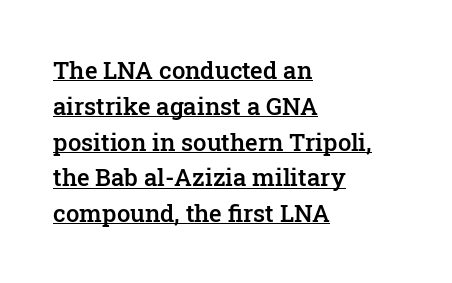
The image shows 24 px text type, upright; set left-aligned, normal line spacing (1.49x), normal letter spacing, underlined.
